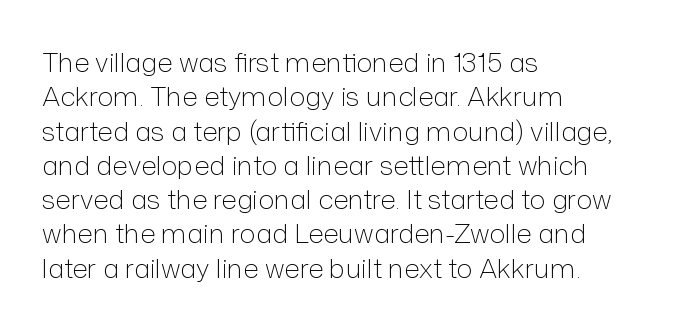
{"italic": "no", "bold": "no", "underline": "no", "align": "left", "line_spacing": "normal", "line_spacing_ratio": 1.27, "letter_spacing": "normal", "letter_spacing_em": 0.0, "glyph_px": 27}
